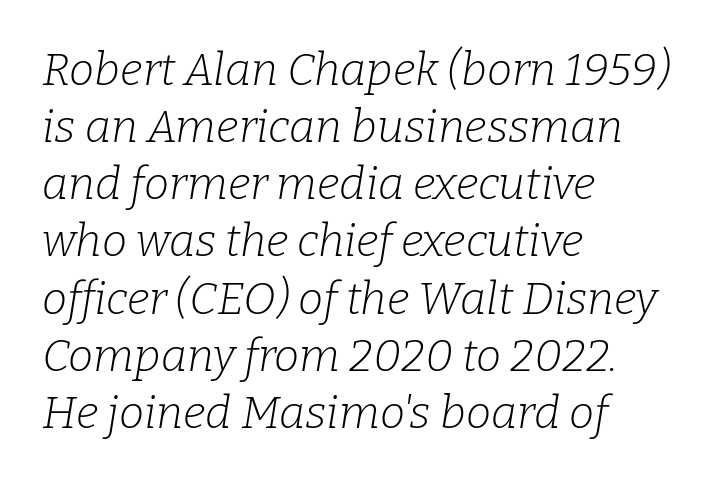
The image shows 45 px light serif type, italic (leaning right); set left-aligned, normal line spacing (1.27x), normal letter spacing, not underlined; low stroke contrast and a medium x-height.
